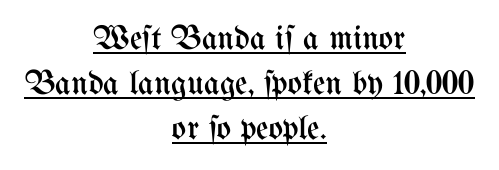
Compared with typical paragraphs, the rows here are spaced about the same. Stem width sits at or under what a default text font uses. You could not count columns in this text — the font is proportionally spaced. The passage is arranged like a title page — every line centered.
